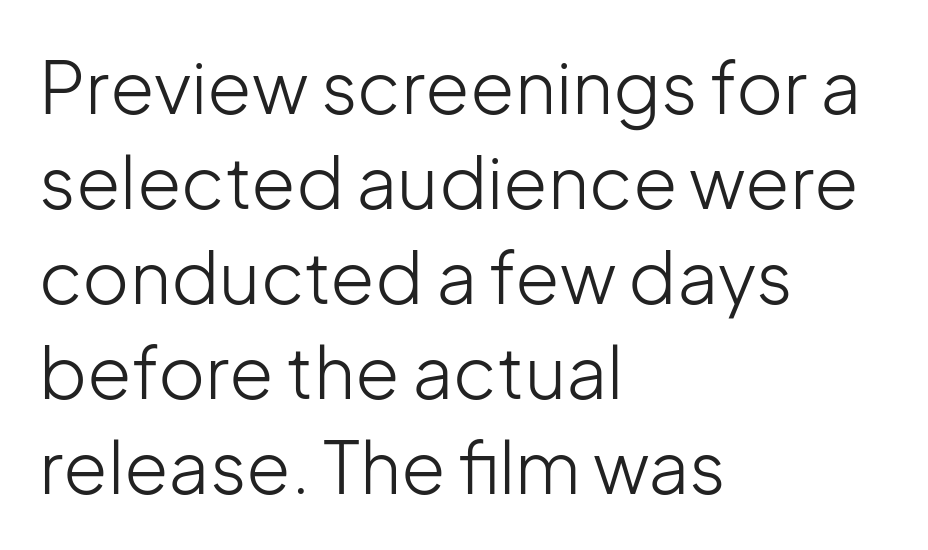
{"serif": "no", "italic": "no", "bold": "no", "weight": "light", "width": "normal", "stroke_contrast": "low", "x_height": "medium", "monospaced": "no", "underline": "no", "align": "left", "line_spacing": "normal", "line_spacing_ratio": 1.32, "letter_spacing": "normal", "letter_spacing_em": 0.0, "glyph_px": 72}
